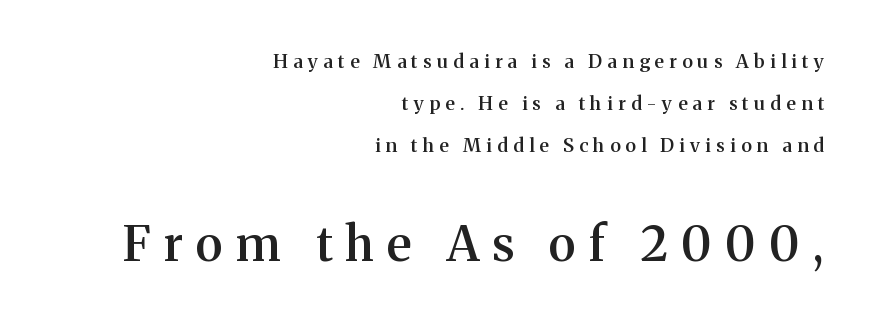
The tracking jumps out immediately: characters are airy and widely separated. This rendering features lettering with no underline. These lines are composed in type with serifs. Widely set lines give the paragraph a tall, airy silhouette. The rendering uses a semibold face; strokes are thickened but not to full bold. The face used here is proportionally spaced, like ordinary book or web type.
